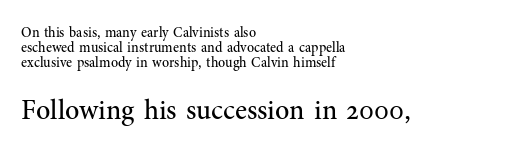
The image shows 28 px regular-weight serif type, upright; set left-aligned, tight line spacing (1.06x), normal letter spacing, not underlined; the second (bottom) block is 2.0x larger; medium stroke contrast and a medium x-height.
